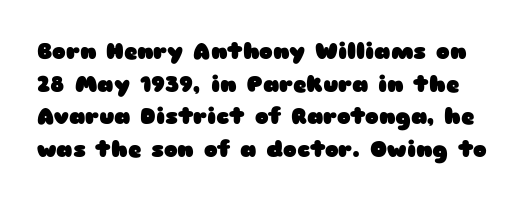
Q: Is the text bold? A: Yes.
Q: Is the text italic (slanted)? A: No, it is upright.
Q: Is the text underlined? A: No.
Q: Is the spacing between letters normal or unusually wide? A: Normal.
Q: Is the spacing between lines tight, normal or loose? A: Normal.
